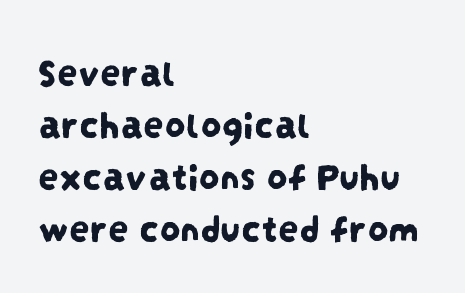
Q: Is the typeface a serif or a sans-serif typeface? A: Sans-serif.
Q: Is the text underlined? A: No.
Q: How is the paragraph aligned? A: Left-aligned.
Q: Is the spacing between letters normal or unusually wide? A: Normal.
Q: Is the spacing between lines tight, normal or loose? A: Normal.
Q: Width (condensed, normal, or wide)? A: Condensed.
Q: Stroke contrast? A: Low.
Q: x-height? A: Large.
Q: Monospaced? A: No.
